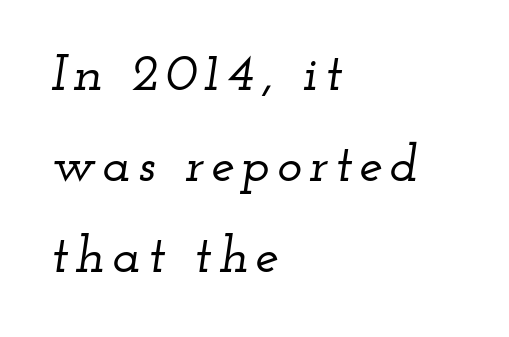
Varying glyph widths throughout — classic text-font behaviour. The lines in this sample share a left origin and differ only in where they stop. Stroke terminals: seriffed. Plain, unruled lines of type.
